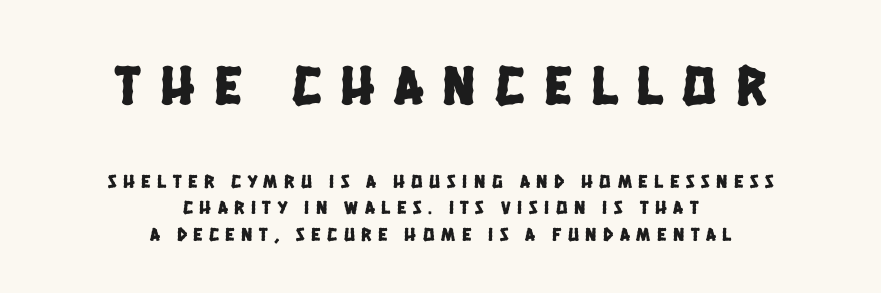
The image shows 56 px condensed sans-serif type; set centered, normal line spacing (1.38x), unusually wide letter spacing (+0.35 em), not underlined; the first (top) block is 2.95x larger; low stroke contrast and a large x-height.
